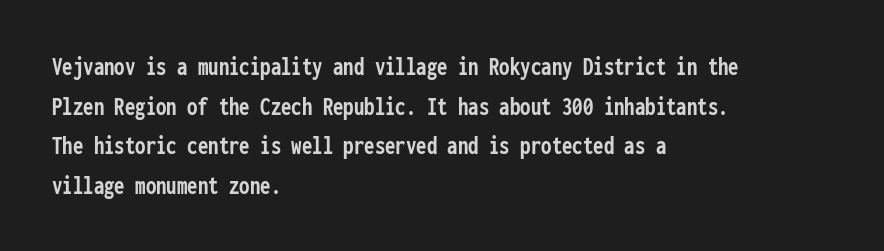
Q: Is the text bold? A: Yes.
Q: Is the text italic (slanted)? A: No, it is upright.
Q: Is the text underlined? A: No.
Q: How is the paragraph aligned? A: Left-aligned.
Q: Is the spacing between letters normal or unusually wide? A: Normal.
Q: Is the spacing between lines tight, normal or loose? A: Normal.
